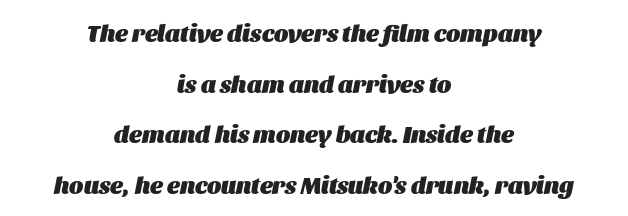
{"italic": "yes", "lean": "right", "slant_degrees": 11, "bold": "yes", "underline": "no", "align": "center", "line_spacing": "loose", "line_spacing_ratio": 2.11, "letter_spacing": "normal", "letter_spacing_em": 0.0, "glyph_px": 24}
